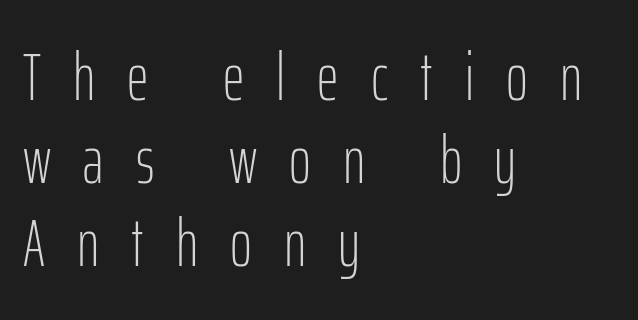
{"serif": "no", "italic": "no", "bold": "no", "weight": "light", "width": "condensed", "stroke_contrast": "low", "x_height": "medium", "monospaced": "no", "underline": "no", "align": "left", "line_spacing_ratio": 1.24, "letter_spacing": "wide", "letter_spacing_em": 0.48, "glyph_px": 67}
